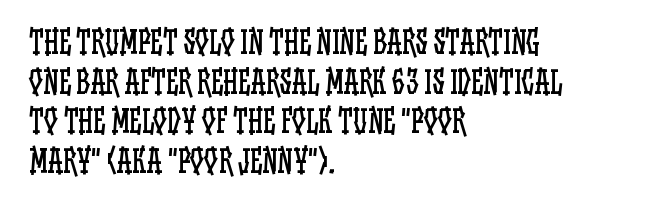
Q: Is the text bold? A: No.
Q: Is the text italic (slanted)? A: No, it is upright.
Q: Is the text underlined? A: No.
Q: How is the paragraph aligned? A: Left-aligned.
Q: Is the spacing between letters normal or unusually wide? A: Normal.
Q: Is the spacing between lines tight, normal or loose? A: Normal.
Q: Width (condensed, normal, or wide)? A: Condensed.
Q: Stroke contrast? A: Low.
Q: x-height? A: Large.
Q: Monospaced? A: No.
